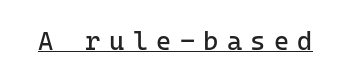
Q: Is the text bold? A: No.
Q: Is the text italic (slanted)? A: No, it is upright.
Q: Is the text underlined? A: Yes.
Q: Is the spacing between letters normal or unusually wide? A: Unusually wide.
